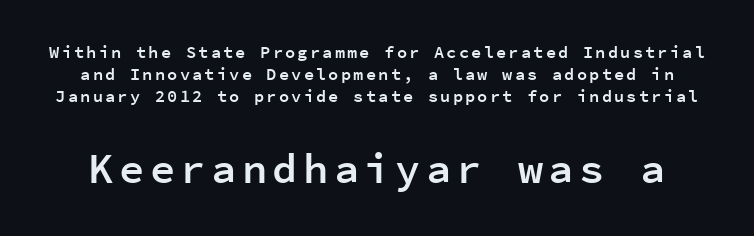
Stroke terminals: plain, sans-serif. Here the second block reads like a headline and the first like body copy. Monospaced: the letters line up in strict vertical columns. Each glyph is drawn with semibold strokes, heavier than normal yet not fully bold. How would I describe the line gaps? Plain and ordinary.
